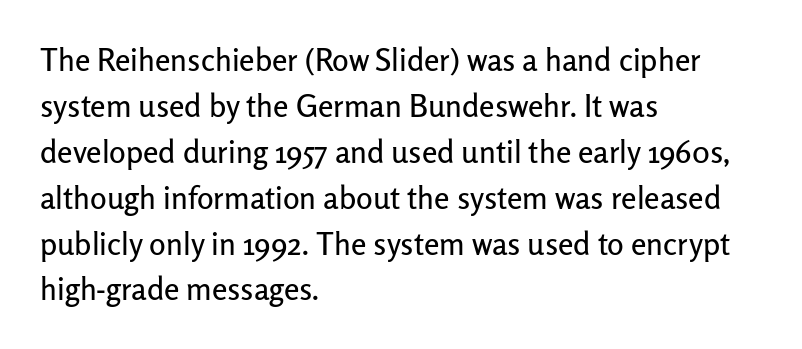
The image shows 31 px sans-serif type, upright; set left-aligned, normal line spacing (1.48x), normal letter spacing, not underlined; low stroke contrast and a medium x-height.
